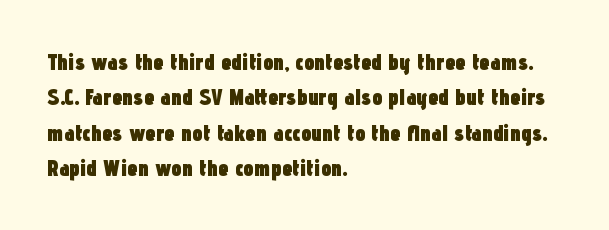
Q: Is the text bold? A: Yes.
Q: Is the text italic (slanted)? A: No, it is upright.
Q: Is the text underlined? A: No.
Q: How is the paragraph aligned? A: Left-aligned.
Q: Is the spacing between letters normal or unusually wide? A: Normal.
Q: Is the spacing between lines tight, normal or loose? A: Normal.
